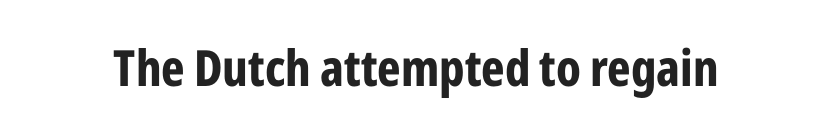
Every character sits straight up, as roman type does. Anything drawn beneath the words? Only blank space. Typographic density is high because the face is bold. Glyph-to-glyph distance matches everyday printed text. Do the characters align in a grid? No, the font is proportional.
